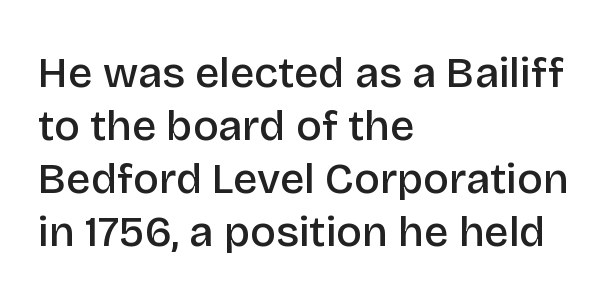
No word sits above an underline. A typesetter would label this face a sans. The characters look somewhat weighty, a semibold short of true bold. Here the designer chose a conventional face with non-uniform glyph widths. The lettering stays uniformly vertical, giving the passage a roman look. Is the letter spacing exaggerated? No — it looks like the ordinary default.
